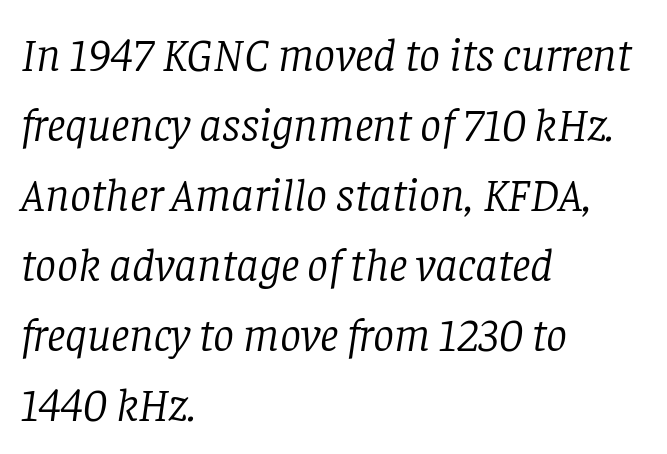
Vertical stems look standard width or narrower in stroke. These lines are rendered in a variable-pitch font. In terms of leading, this rendering sits right in the middle. Observe the serifs anchoring each vertical stroke in this sample. Leftover space on each line is placed entirely after the last word. Compared with typical body copy, the letter spacing here is the same.
